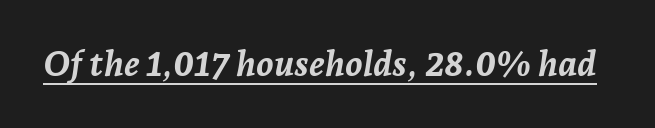
Q: Is the text bold? A: Yes.
Q: Is the text italic (slanted)? A: Yes, it leans right by about 7 degrees.
Q: Is the text underlined? A: Yes.
Q: Is the spacing between letters normal or unusually wide? A: Normal.
Q: Width (condensed, normal, or wide)? A: Normal.
Q: Stroke contrast? A: Low.
Q: x-height? A: Medium.
Q: Monospaced? A: No.
